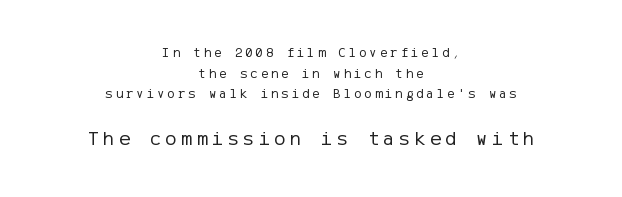
The gap between lines stays unmarked. Honestly, the row spacing looks completely unremarkable. Small over large — that's the arrangement of the two blocks here. No extra ink here — the face is not bold. This rendering widens character spacing well past its baseline value.
